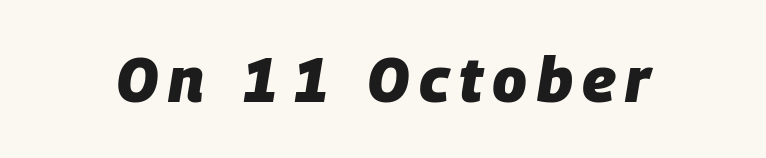
The image shows 63 px heavy type, italic (leaning right); set not underlined; low stroke contrast and a large x-height.
